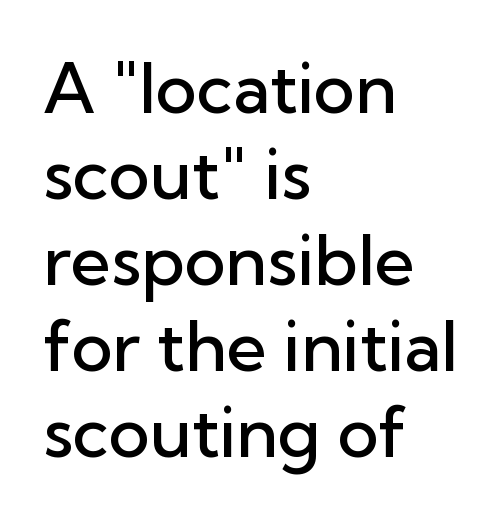
These lines keep a tight, regular rhythm from letter to letter. The setting favours the left margin, as ordinary paragraphs usually do. The font is running at a semibold setting, under full bold. Unlike a traditional serif, this face leaves its strokes unadorned.
